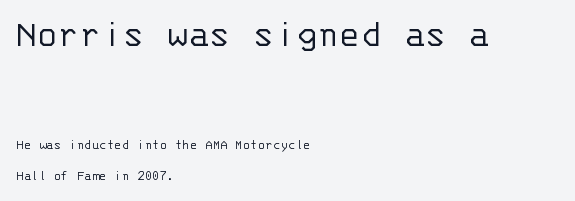
The image shows 40 px light sans-serif type, upright, monospaced; set left-aligned, loose line spacing (2.25x), normal letter spacing, not underlined; the first (top) block is 2.86x larger; low stroke contrast and a large x-height.
